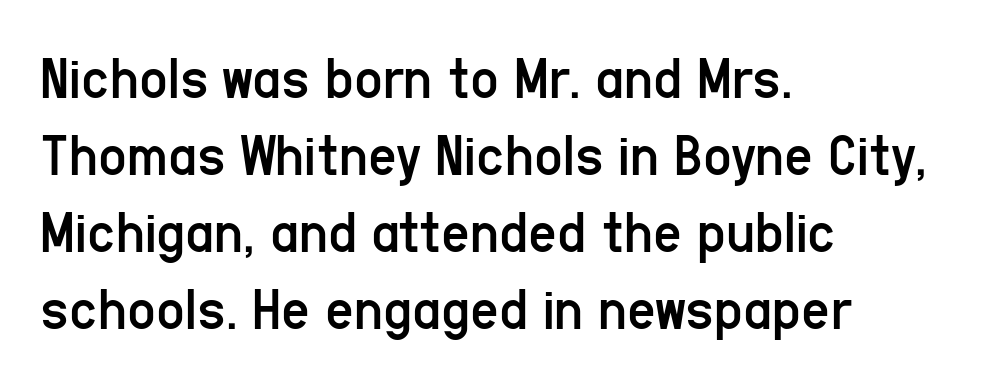
{"serif": "no", "italic": "no", "bold": "no", "weight": "regular", "width": "condensed", "stroke_contrast": "low", "x_height": "medium", "monospaced": "no", "underline": "no", "align": "left", "line_spacing_ratio": 1.24, "letter_spacing": "normal", "letter_spacing_em": 0.0, "glyph_px": 62}
